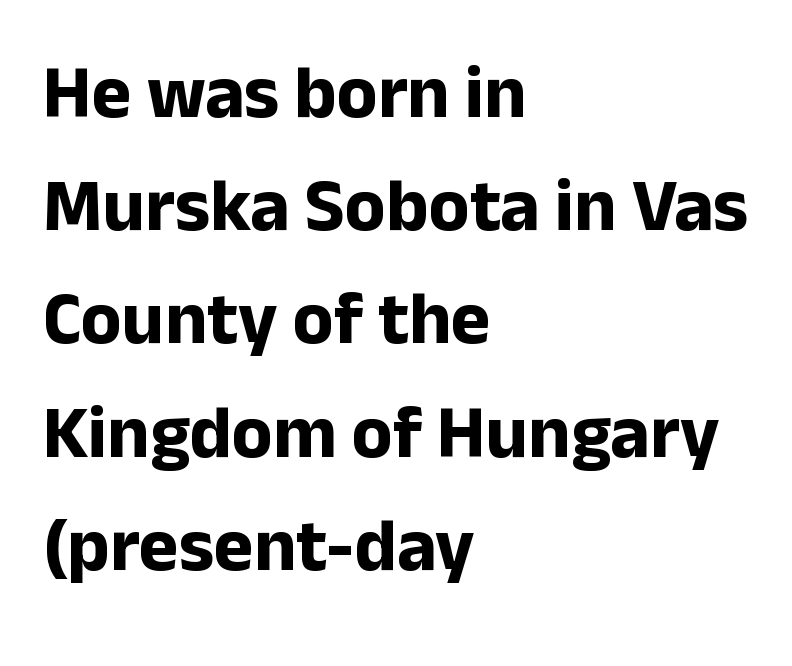
{"serif": "no", "italic": "no", "bold": "yes", "weight": "bold", "width": "normal", "stroke_contrast": "low", "x_height": "medium", "monospaced": "no", "underline": "no", "align": "left", "line_spacing": "normal", "line_spacing_ratio": 1.51, "letter_spacing": "normal", "letter_spacing_em": 0.0, "glyph_px": 75}
